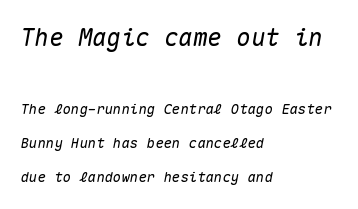
Q: Is the text italic (slanted)? A: Yes, it leans right by about 10 degrees.
Q: Is the text underlined? A: No.
Q: How is the paragraph aligned? A: Left-aligned.
Q: Is the spacing between letters normal or unusually wide? A: Normal.
Q: Is the spacing between lines tight, normal or loose? A: Loose.
Q: Which block of text is set in a larger size, the first (top) or the second (bottom)? A: The first (top) one.
